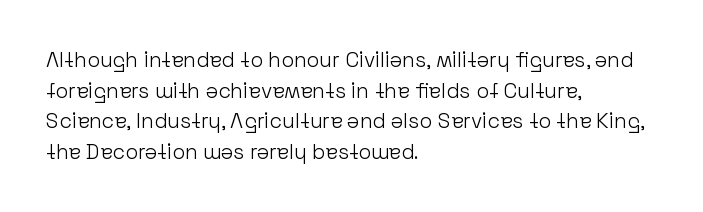
The image shows 21 px text type, upright; set left-aligned, normal line spacing (1.46x), normal letter spacing, not underlined.
